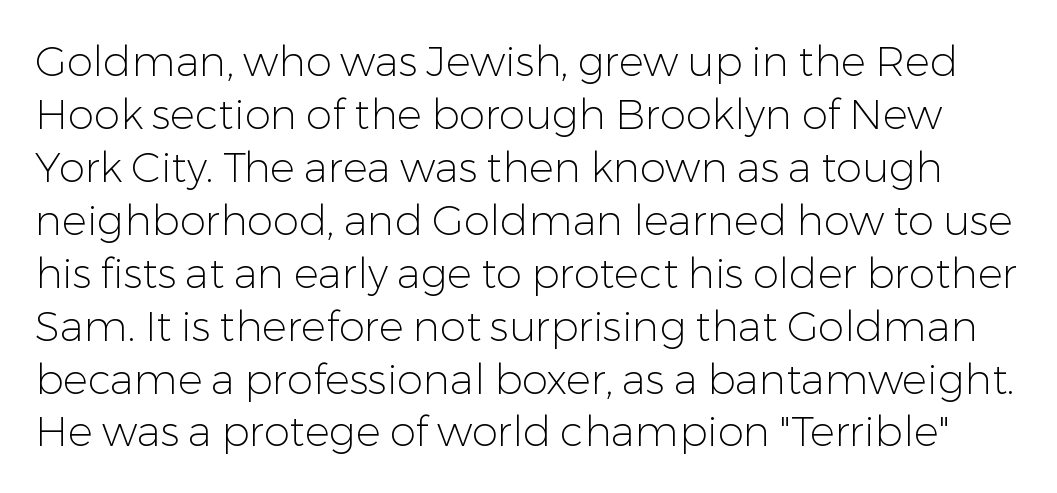
Q: Is the text bold? A: No.
Q: Is the text italic (slanted)? A: No, it is upright.
Q: Is the typeface a serif or a sans-serif typeface? A: Sans-serif.
Q: Is the text underlined? A: No.
Q: Is the spacing between letters normal or unusually wide? A: Normal.
Q: Is the spacing between lines tight, normal or loose? A: Normal.
Q: Width (condensed, normal, or wide)? A: Normal.
Q: Stroke contrast? A: Low.
Q: x-height? A: Medium.
Q: Monospaced? A: No.
